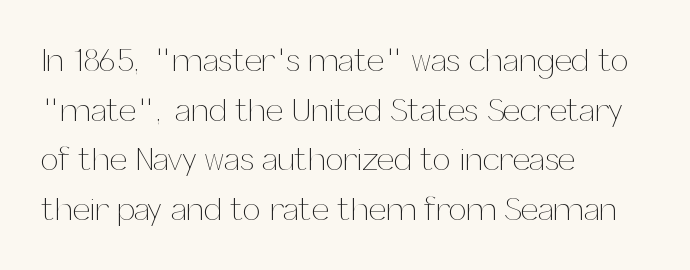
The image shows 32 px thin type, upright; set left-aligned, normal line spacing (1.55x), normal letter spacing, not underlined; medium stroke contrast and a medium x-height.
